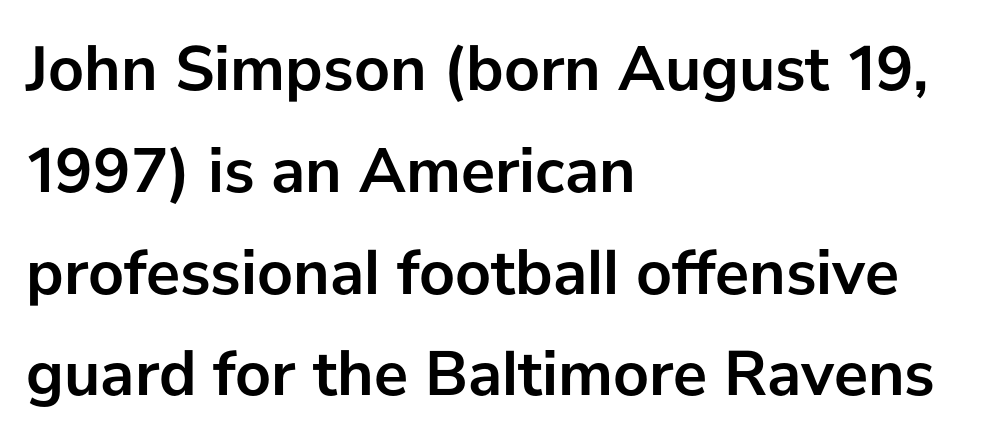
You could not count columns in this text — the font is proportionally spaced. Vertical strokes here are truly vertical. Descender tails drop into unmarked territory. Tracking here is standard; glyphs follow each other at the usual distance.
